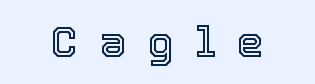
Q: Is the text italic (slanted)? A: No, it is upright.
Q: Is the text underlined? A: No.
Q: Is the spacing between letters normal or unusually wide? A: Unusually wide.
Q: Width (condensed, normal, or wide)? A: Normal.
Q: x-height? A: Medium.
Q: Monospaced? A: No.
